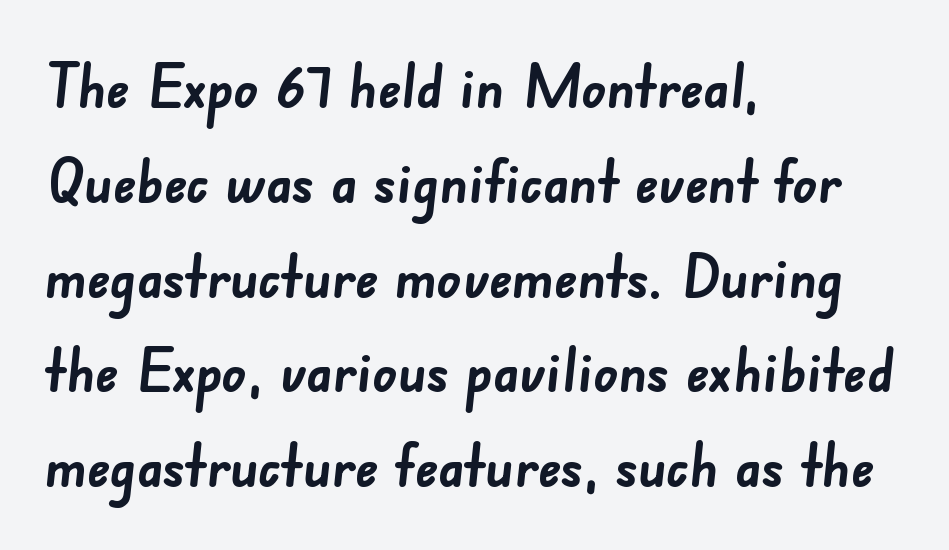
Bold? Absolutely — the strokes are thick and heavy. Is this a sans? Yes — the strokes have no serifs. Any mark beneath the type? The region is blank. Every row of glyphs begins at an identical x-position on the left. These lines keep a tight, regular rhythm from letter to letter.
